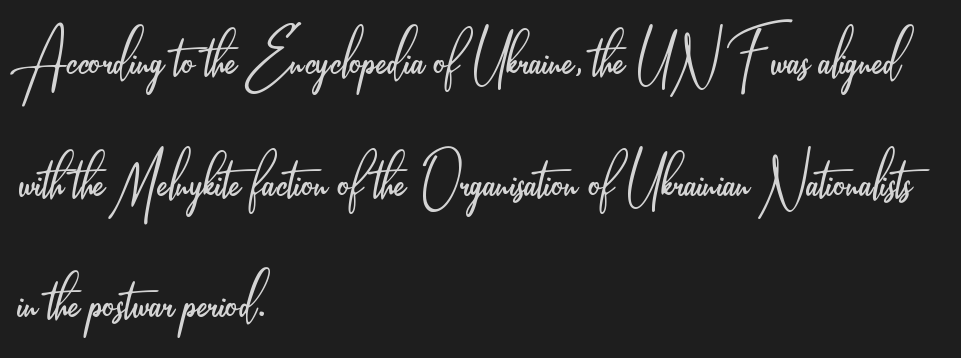
Q: Is the text bold? A: No.
Q: Is the text italic (slanted)? A: Yes.
Q: Is the typeface a serif or a sans-serif typeface? A: Sans-serif.
Q: Is the text underlined? A: No.
Q: How is the paragraph aligned? A: Left-aligned.
Q: Is the spacing between letters normal or unusually wide? A: Normal.
Q: Is the spacing between lines tight, normal or loose? A: Normal.
Q: Width (condensed, normal, or wide)? A: Condensed.
Q: Stroke contrast? A: Low.
Q: x-height? A: Small.
Q: Monospaced? A: No.
